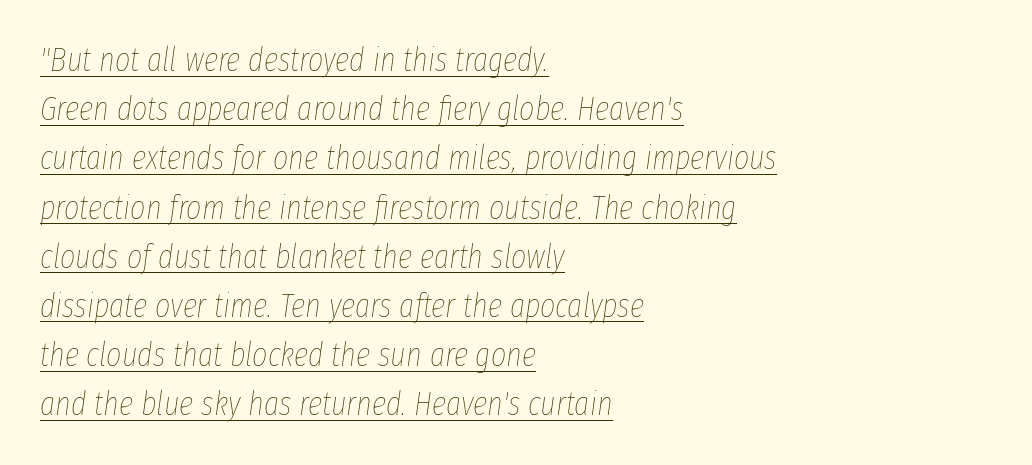
Q: Is the text bold? A: No.
Q: Is the text italic (slanted)? A: Yes, it leans right by about 8 degrees.
Q: Is the text underlined? A: Yes.
Q: How is the paragraph aligned? A: Left-aligned.
Q: Is the spacing between letters normal or unusually wide? A: Normal.
Q: Is the spacing between lines tight, normal or loose? A: Normal.
Q: Width (condensed, normal, or wide)? A: Condensed.
Q: Stroke contrast? A: Low.
Q: x-height? A: Medium.
Q: Monospaced? A: No.
